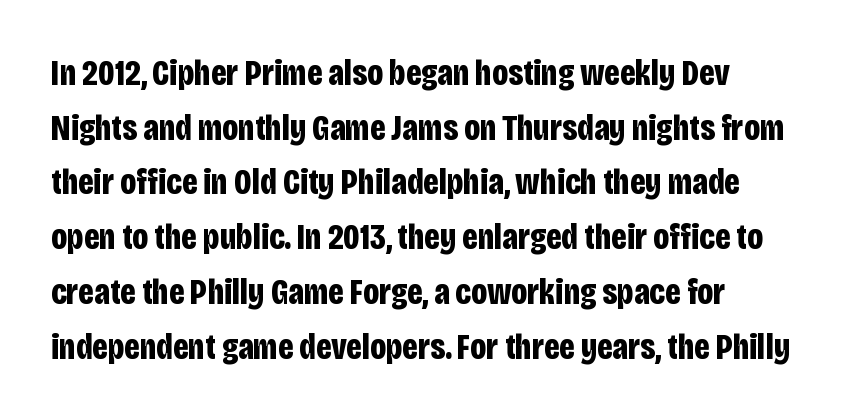
{"serif": "no", "italic": "no", "bold": "yes", "weight": "bold", "width": "condensed", "stroke_contrast": "low", "x_height": "large", "monospaced": "no", "underline": "no", "line_spacing": "normal", "line_spacing_ratio": 1.52, "letter_spacing": "normal", "letter_spacing_em": 0.0, "glyph_px": 36}
